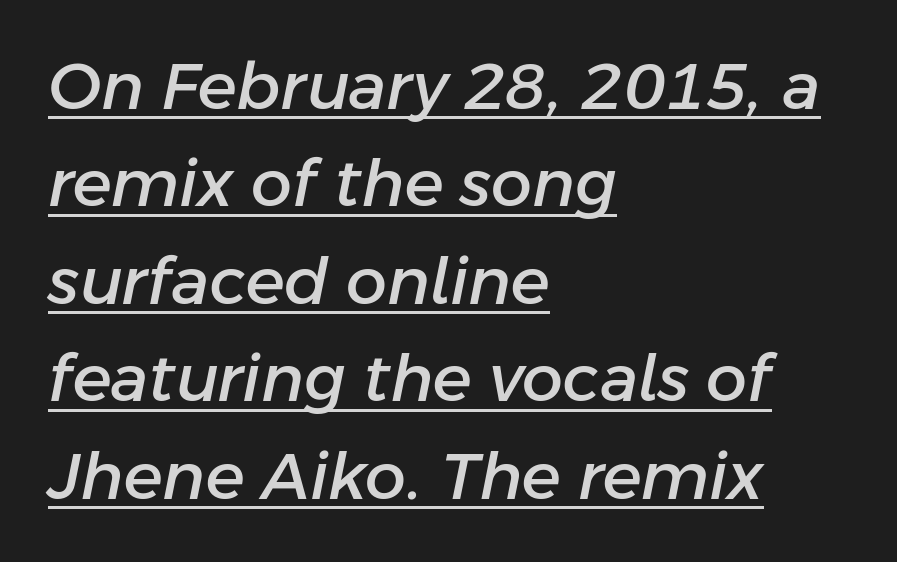
The image shows 65 px text type, italic (leaning right); set left-aligned, normal line spacing (1.5x), normal letter spacing, underlined; low stroke contrast and a medium x-height.
